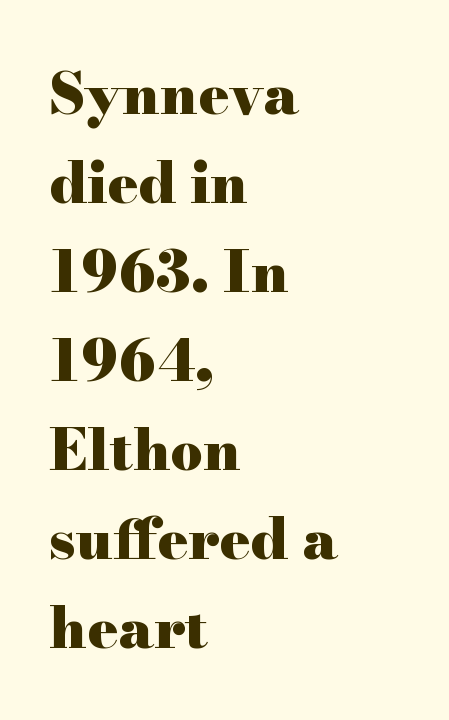
The image shows 57 px heavy, wide serif type, upright; set left-aligned, normal line spacing (1.56x), normal letter spacing, not underlined; high stroke contrast and a small x-height.
